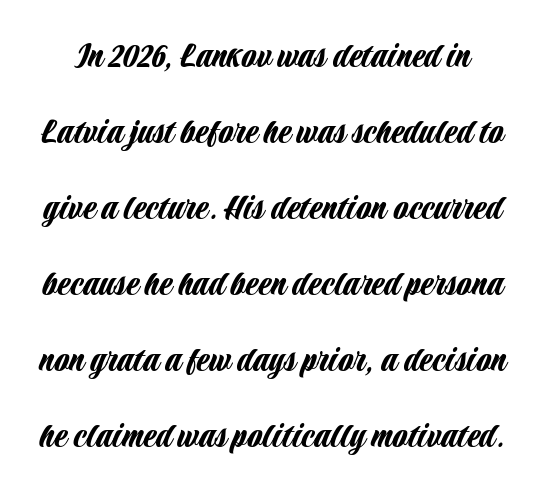
Line spacing here is loose. The space beneath each line is pristine and unruled. Character widths vary here, with narrow letters taking less room than wide ones.
